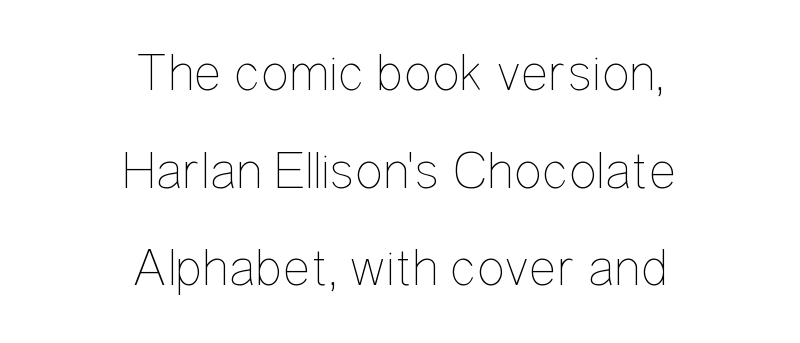
Q: Is the text bold? A: No.
Q: Is the text italic (slanted)? A: No, it is upright.
Q: Is the text underlined? A: No.
Q: How is the paragraph aligned? A: Centered.
Q: Is the spacing between letters normal or unusually wide? A: Normal.
Q: Width (condensed, normal, or wide)? A: Condensed.
Q: Stroke contrast? A: Low.
Q: x-height? A: Medium.
Q: Monospaced? A: No.
